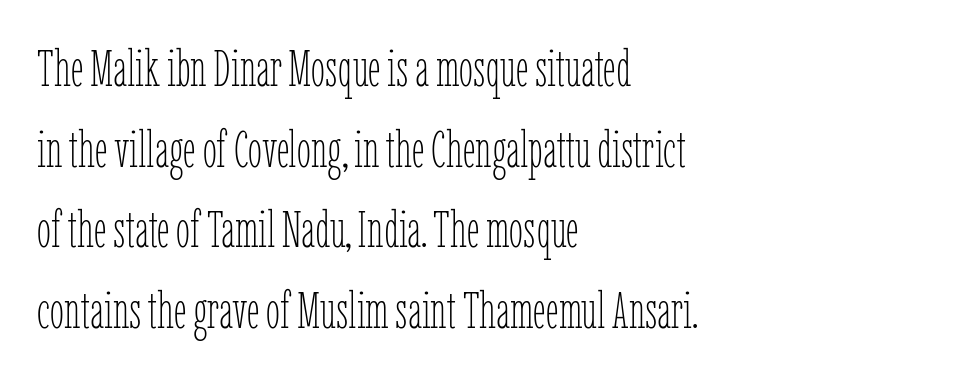
The image shows 51 px thin, condensed type, upright; set left-aligned, normal line spacing (1.58x), normal letter spacing, not underlined; low stroke contrast and a medium x-height.
